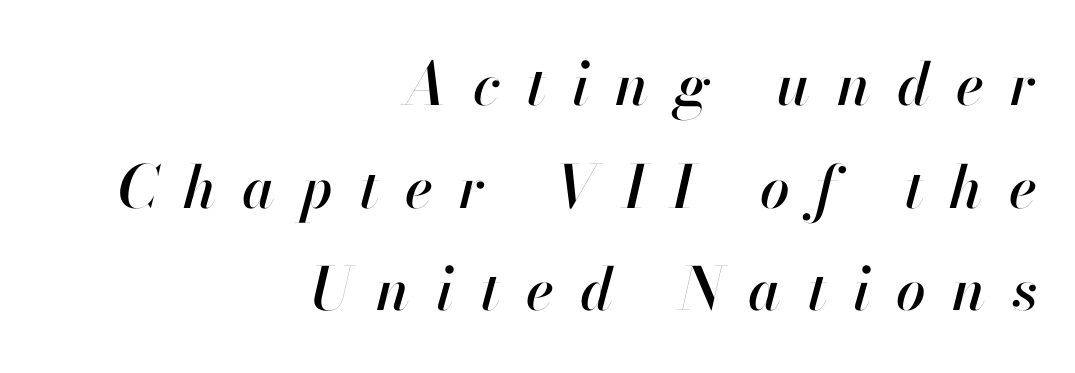
The letters are slanted; this is an italic face. The passage shown is typed in a proportional face where columns would drift. Descenders hang freely into open space. Glyph-to-glyph distance is far greater than everyday printed text.
